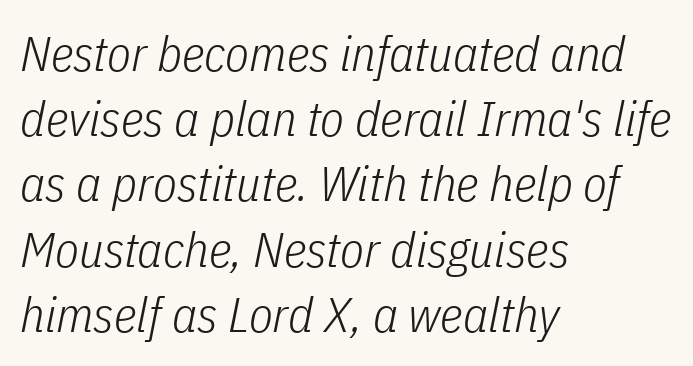
Q: Is the text bold? A: No.
Q: Is the text italic (slanted)? A: Yes, it leans right by about 11 degrees.
Q: Is the text underlined? A: No.
Q: How is the paragraph aligned? A: Left-aligned.
Q: Is the spacing between letters normal or unusually wide? A: Normal.
Q: Is the spacing between lines tight, normal or loose? A: Normal.
Q: Width (condensed, normal, or wide)? A: Condensed.
Q: Stroke contrast? A: Low.
Q: x-height? A: Medium.
Q: Monospaced? A: No.
